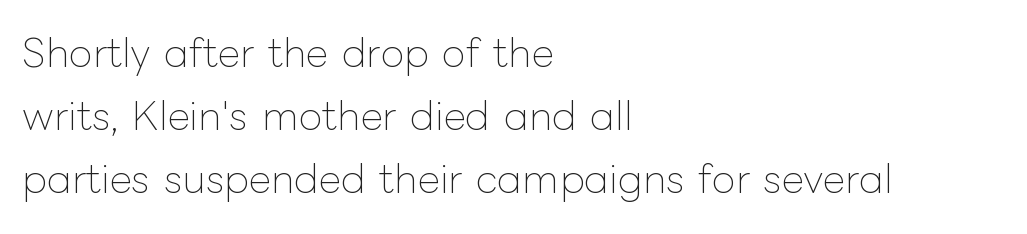
Q: Is the text bold? A: No.
Q: Is the text italic (slanted)? A: No, it is upright.
Q: Is the text underlined? A: No.
Q: How is the paragraph aligned? A: Left-aligned.
Q: Is the spacing between letters normal or unusually wide? A: Normal.
Q: Is the spacing between lines tight, normal or loose? A: Normal.
Q: Width (condensed, normal, or wide)? A: Normal.
Q: Stroke contrast? A: Low.
Q: x-height? A: Medium.
Q: Monospaced? A: No.
